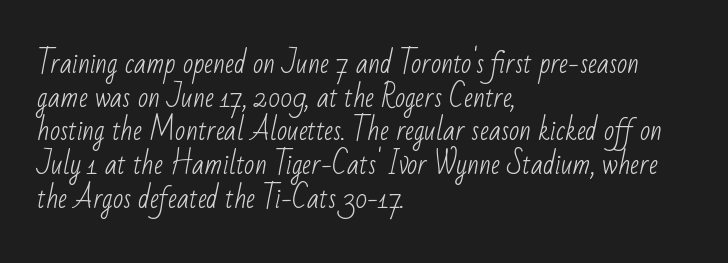
Q: Is the text bold? A: No.
Q: Is the text underlined? A: No.
Q: How is the paragraph aligned? A: Left-aligned.
Q: Is the spacing between letters normal or unusually wide? A: Normal.
Q: Is the spacing between lines tight, normal or loose? A: Normal.
